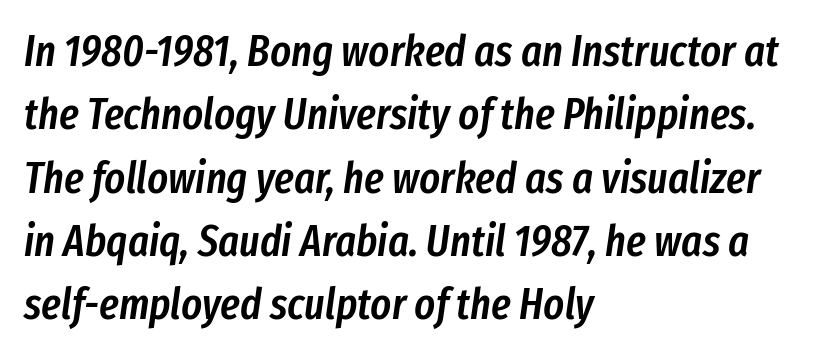
Line starts are locked; line ends wander. The passage shown leans; its letterforms are oblique. How are the letters spaced? Ordinarily, with no added tracking. The strokes are fattened partway — semibold, not bold. Anything drawn beneath the words? Only blank space. This sample has the flowing, uneven cadence of proportional lettering.
